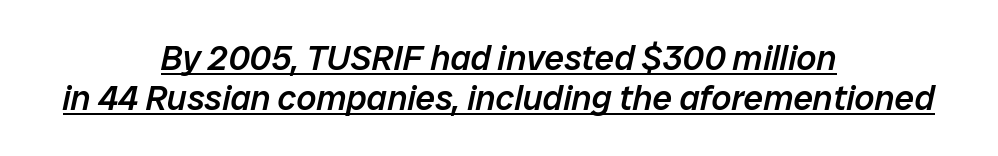
Looks like regular typesetting: each glyph gets only the width it needs. You can tell it's italic because the verticals aren't actually vertical. The line texture is even and compact thanks to regular tracking. Is there an underline? Yes — a line sits under the letters. Honestly, the rows look squashed on top of each other.
